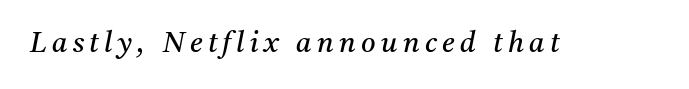
Q: Is the text bold? A: No.
Q: Is the text italic (slanted)? A: Yes, it leans right by about 11 degrees.
Q: Is the typeface a serif or a sans-serif typeface? A: Serif.
Q: Is the text underlined? A: No.
Q: Width (condensed, normal, or wide)? A: Normal.
Q: Stroke contrast? A: Medium.
Q: x-height? A: Medium.
Q: Monospaced? A: No.
